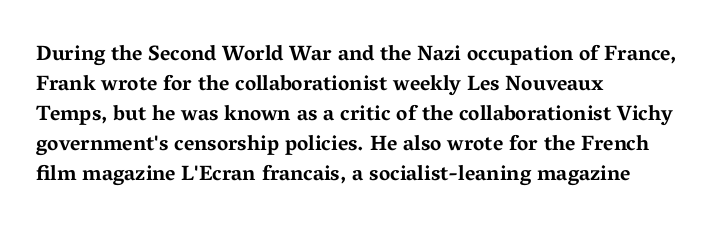
{"italic": "no", "bold": "yes", "underline": "no", "align": "left", "line_spacing": "normal", "line_spacing_ratio": 1.43, "letter_spacing": "normal", "letter_spacing_em": 0.0, "glyph_px": 21}
